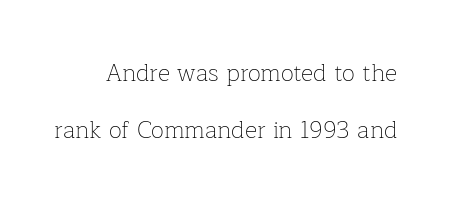
Plain, unruled lines of type. Letter spacing: default. Caption: face not bold, strokes unweighted. Notice the wide empty band between every row — that's loose leading. Designer's note — italics off, roman on.
